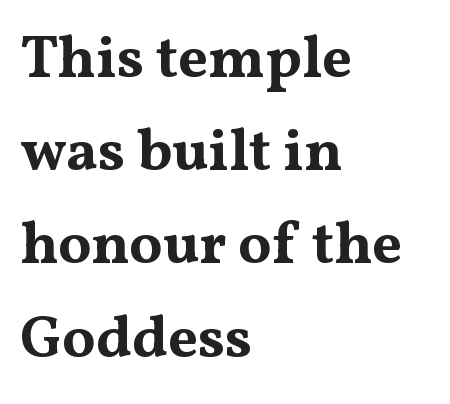
Leftover space on each line is placed entirely after the last word. Do the characters align in a grid? No, the font is proportional. There is no visible air inserted between adjacent glyphs. Normally led — the rows are evenly, conventionally spaced. This is roman type, the default non-slanted kind.
